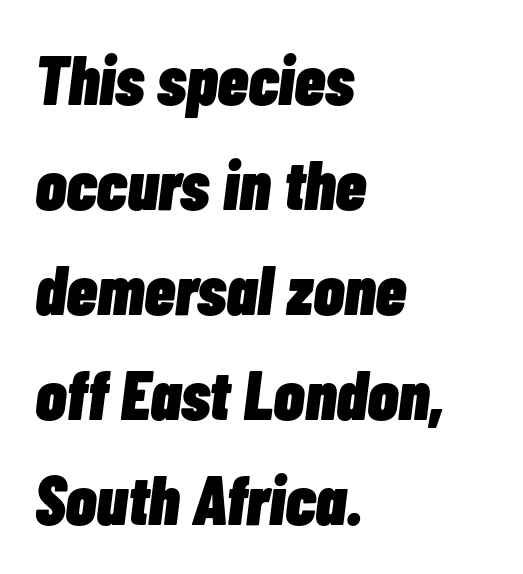
{"italic": "yes", "lean": "right", "slant_degrees": 7, "bold": "yes", "weight": "heavy", "width": "condensed", "stroke_contrast": "low", "x_height": "medium", "monospaced": "no", "underline": "no", "align": "left", "line_spacing": "normal", "line_spacing_ratio": 1.5, "letter_spacing": "normal", "letter_spacing_em": 0.0, "glyph_px": 70}
